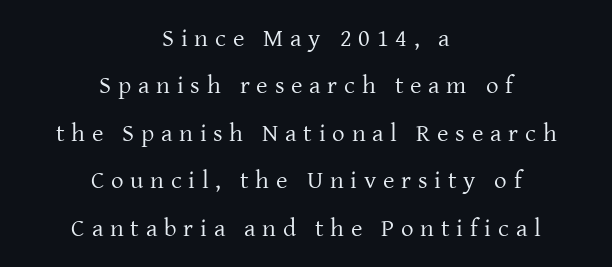
{"italic": "no", "bold": "no", "underline": "no", "align": "center", "line_spacing": "loose", "line_spacing_ratio": 1.9, "letter_spacing": "wide", "letter_spacing_em": 0.27, "glyph_px": 25}
